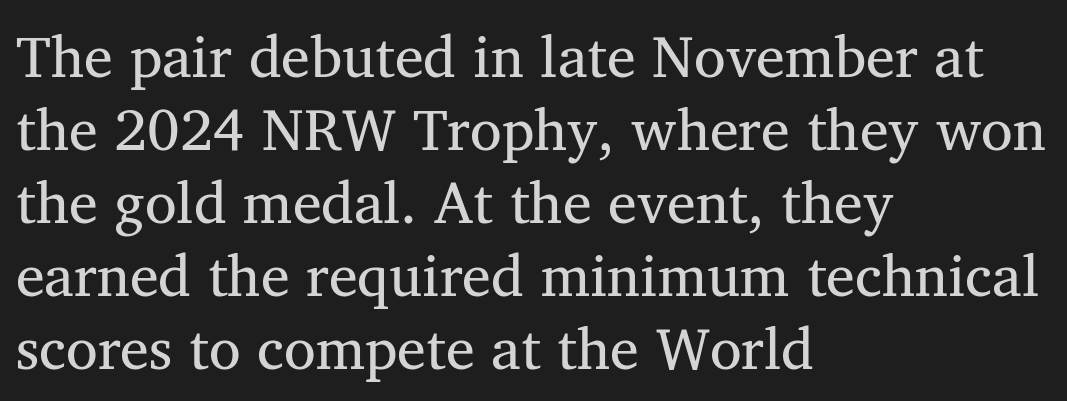
Q: Is the text bold? A: No.
Q: Is the text italic (slanted)? A: No, it is upright.
Q: Is the typeface a serif or a sans-serif typeface? A: Serif.
Q: Is the text underlined? A: No.
Q: How is the paragraph aligned? A: Left-aligned.
Q: Is the spacing between letters normal or unusually wide? A: Normal.
Q: Is the spacing between lines tight, normal or loose? A: Normal.
Q: Width (condensed, normal, or wide)? A: Normal.
Q: Stroke contrast? A: Medium.
Q: x-height? A: Medium.
Q: Monospaced? A: No.
